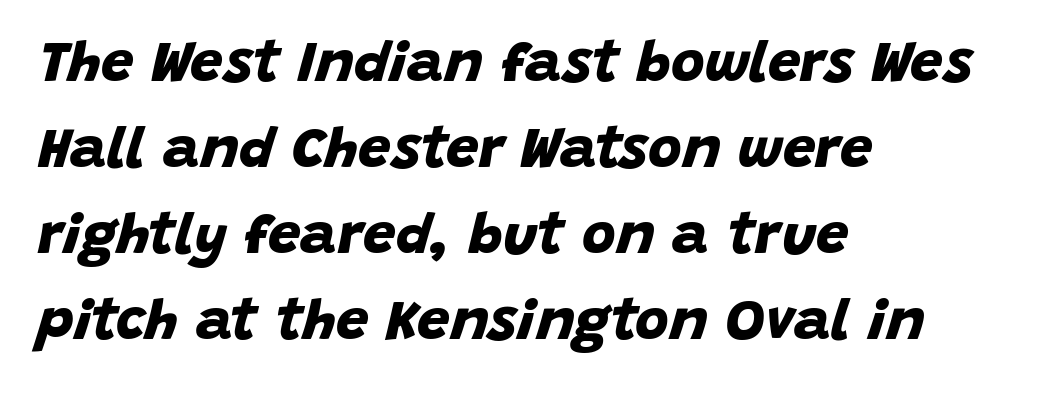
{"serif": "no", "bold": "yes", "weight": "bold", "width": "normal", "stroke_contrast": "low", "x_height": "large", "monospaced": "no", "underline": "no", "align": "left", "line_spacing": "normal", "line_spacing_ratio": 1.48, "letter_spacing": "normal", "letter_spacing_em": 0.0, "glyph_px": 58}
